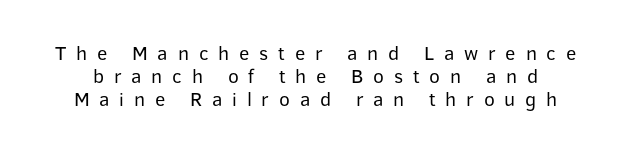
Q: Is the text bold? A: No.
Q: Is the text italic (slanted)? A: No, it is upright.
Q: Is the text underlined? A: No.
Q: Is the spacing between letters normal or unusually wide? A: Unusually wide.
